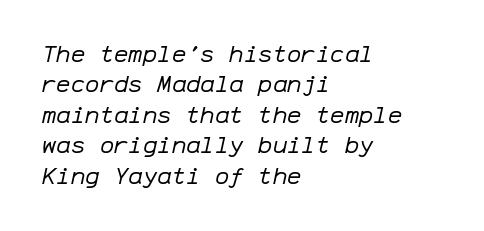
Q: Is the text bold? A: No.
Q: Is the text italic (slanted)? A: Yes, it leans right by about 12 degrees.
Q: Is the text underlined? A: No.
Q: How is the paragraph aligned? A: Left-aligned.
Q: Is the spacing between letters normal or unusually wide? A: Normal.
Q: Is the spacing between lines tight, normal or loose? A: Normal.
